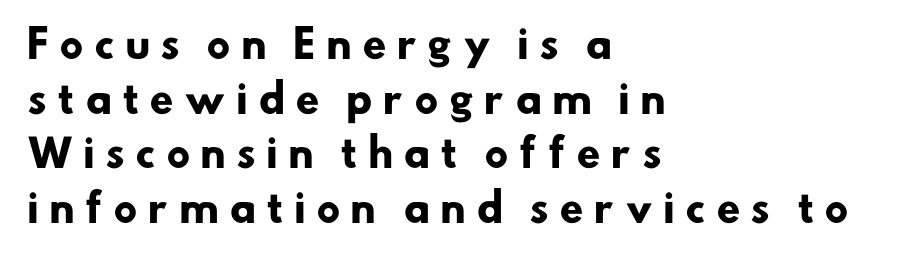
The image shows 38 px heavy sans-serif type; set left-aligned, normal line spacing (1.44x), unusually wide letter spacing (+0.26 em), not underlined; low stroke contrast and a small x-height.
